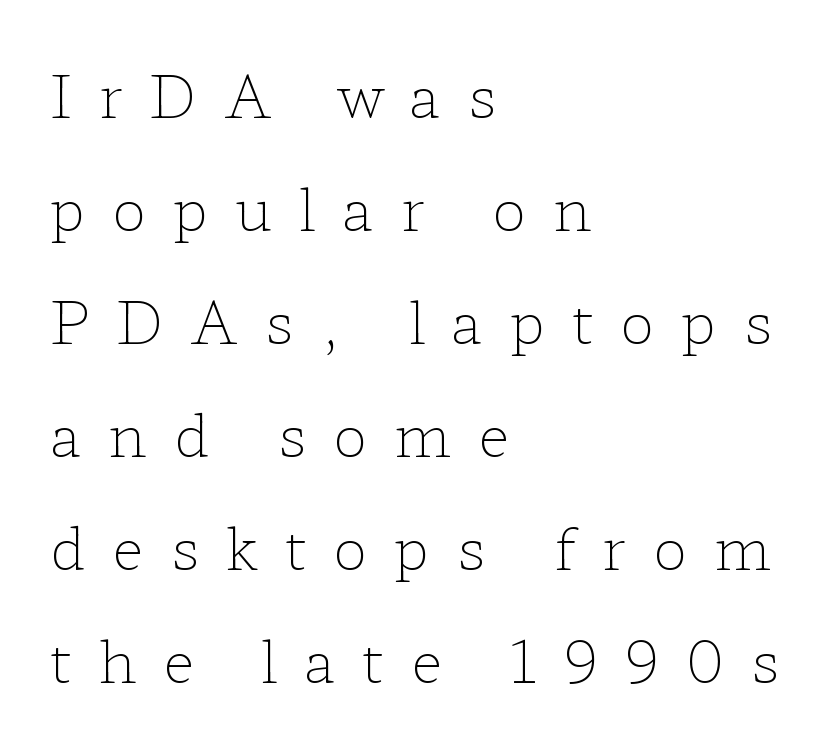
Horizontal bands of white between lines are thick stripes. Clear beneath every line of the passage. These lines were composed using upright roman letters. The face used here is proportionally spaced, like ordinary book or web type. The tracking reads as deliberately expanded to a designer's eye.
